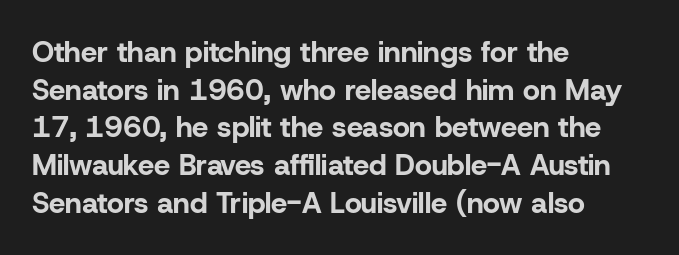
A typesetter would call this proportional, since set widths differ per character. Here the glyphs are tracked normally, forming tight word shapes. Pretty heavy lettering here — definitely bold. Each row of text sits above clean, open space. Nope, no serifs anywhere on these letters.
